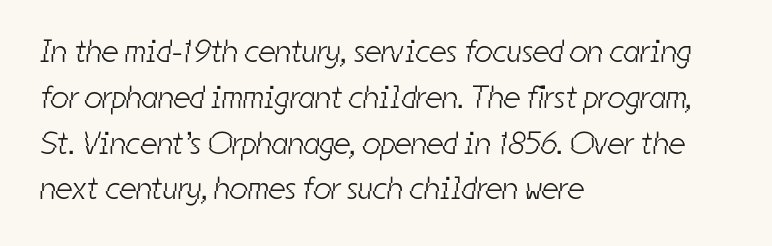
Q: Is the text bold? A: No.
Q: Is the typeface a serif or a sans-serif typeface? A: Sans-serif.
Q: Is the text underlined? A: No.
Q: How is the paragraph aligned? A: Left-aligned.
Q: Is the spacing between letters normal or unusually wide? A: Normal.
Q: Is the spacing between lines tight, normal or loose? A: Normal.
Q: Width (condensed, normal, or wide)? A: Condensed.
Q: Stroke contrast? A: Low.
Q: x-height? A: Medium.
Q: Monospaced? A: No.
